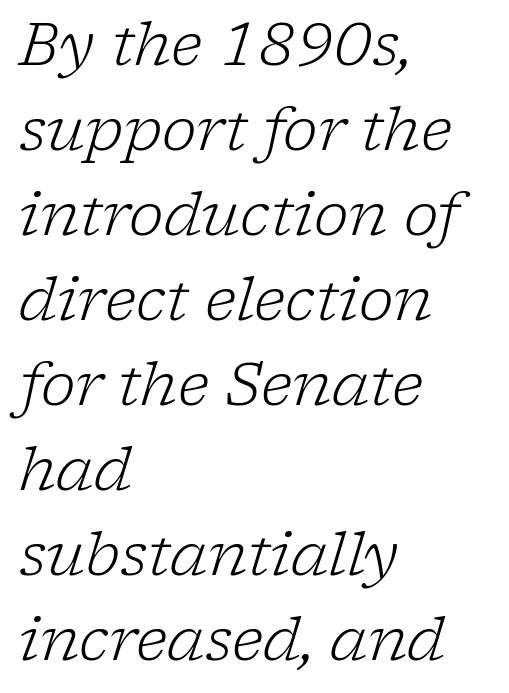
{"serif": "yes", "italic": "yes", "lean": "right", "slant_degrees": 17, "bold": "no", "weight": "light", "width": "normal", "stroke_contrast": "low", "x_height": "medium", "monospaced": "no", "underline": "no", "align": "left", "line_spacing": "normal", "line_spacing_ratio": 1.44, "letter_spacing": "normal", "letter_spacing_em": 0.0, "glyph_px": 59}
